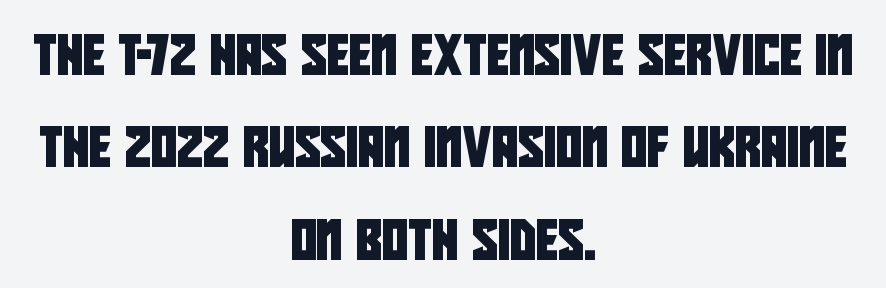
The face used here is rendered with its standard letterfit. The compositor balanced each line on the midline. This rendering features lettering with no underline. The line-height multiplier appears high, well above default.
